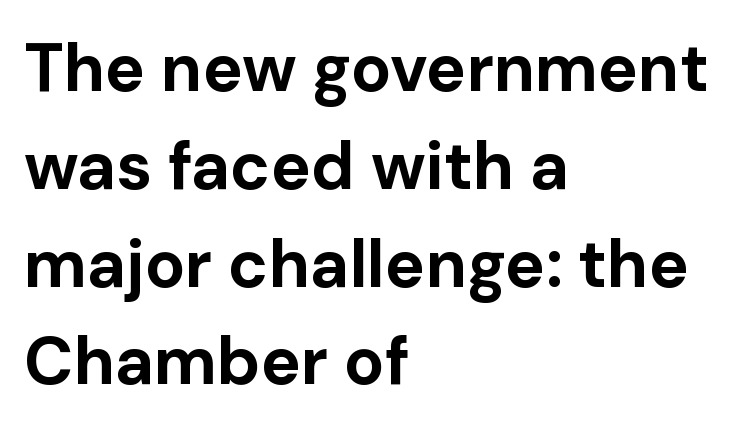
A typesetter would call this leading conventional body-copy spacing. Serif or sans? Sans — the stroke terminals are bare. Note the varied advance widths — an 'i' is clearly narrower than an 'm'. Style check: upright.
